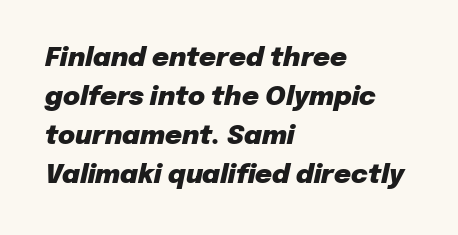
The image shows 26 px bold type, italic (leaning right); set left-aligned, normal line spacing (1.5x), normal letter spacing, not underlined.
